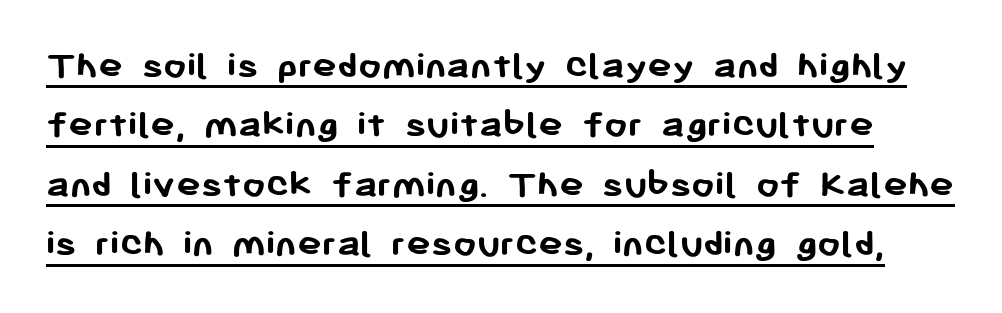
The image shows 41 px semibold sans-serif type, upright; set normal line spacing (1.45x), normal letter spacing, underlined; low stroke contrast and a medium x-height.
